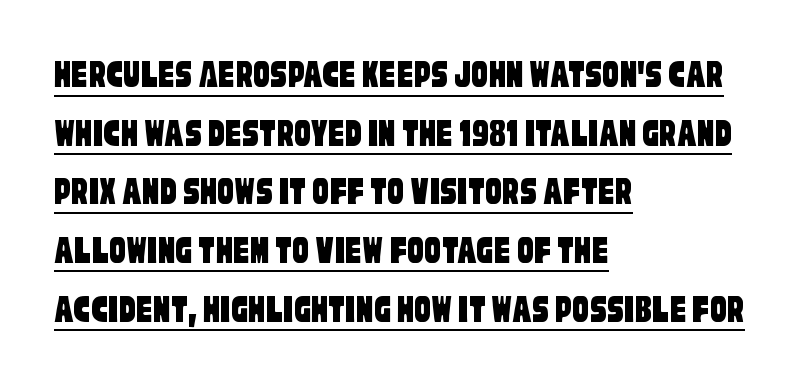
The image shows 41 px condensed sans-serif type; set left-aligned, normal line spacing (1.43x), normal letter spacing, underlined; low stroke contrast and a large x-height.
